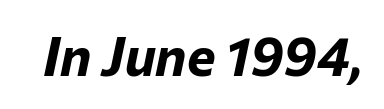
Q: Is the text bold? A: Yes.
Q: Is the text italic (slanted)? A: Yes, it leans right by about 12 degrees.
Q: Is the text underlined? A: No.
Q: Is the spacing between letters normal or unusually wide? A: Normal.
Q: Width (condensed, normal, or wide)? A: Normal.
Q: Stroke contrast? A: Low.
Q: x-height? A: Medium.
Q: Monospaced? A: No.
